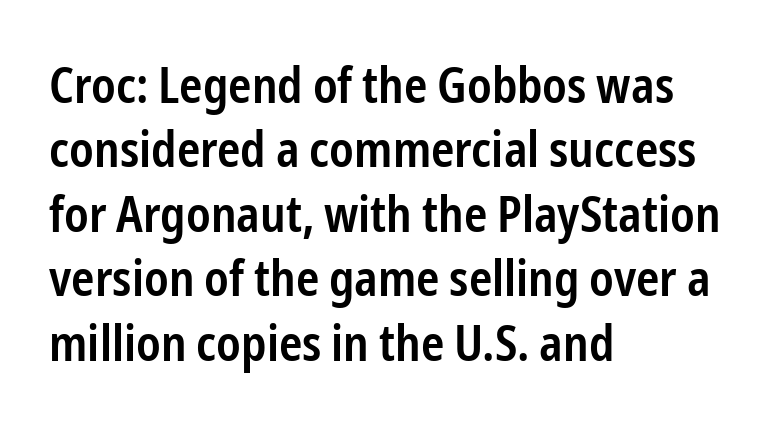
Q: Is the text bold? A: Semi-bold.
Q: Is the text italic (slanted)? A: No, it is upright.
Q: Is the typeface a serif or a sans-serif typeface? A: Sans-serif.
Q: Is the text underlined? A: No.
Q: How is the paragraph aligned? A: Left-aligned.
Q: Is the spacing between letters normal or unusually wide? A: Normal.
Q: Is the spacing between lines tight, normal or loose? A: Normal.
Q: Width (condensed, normal, or wide)? A: Condensed.
Q: Stroke contrast? A: Low.
Q: x-height? A: Medium.
Q: Monospaced? A: No.
